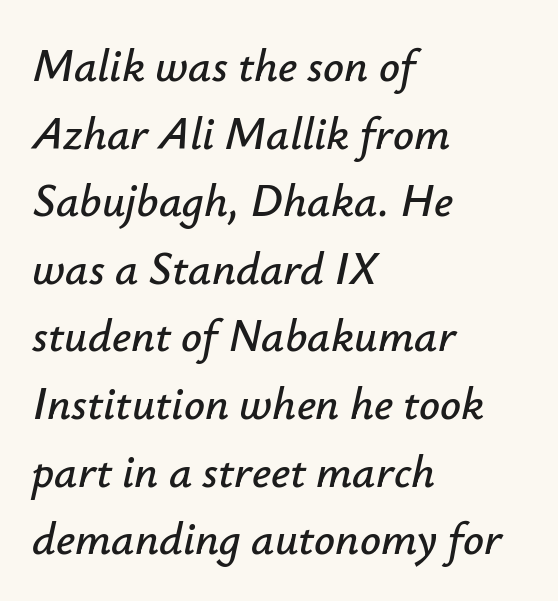
Looks like regular typesetting: each glyph gets only the width it needs. Does extra space separate the letters? No, they use regular spacing. Line spacing here is normal. The text carries the slant typical of an italic or oblique font.
